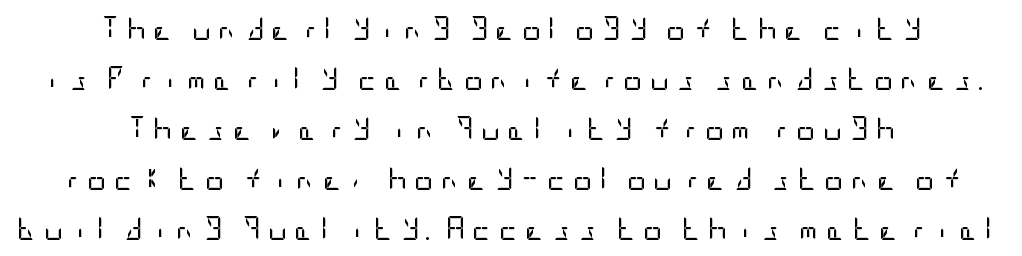
Q: Is the text bold? A: No.
Q: Is the text italic (slanted)? A: No, it is upright.
Q: Is the text underlined? A: No.
Q: How is the paragraph aligned? A: Centered.
Q: Is the spacing between letters normal or unusually wide? A: Unusually wide.
Q: Is the spacing between lines tight, normal or loose? A: Loose.
